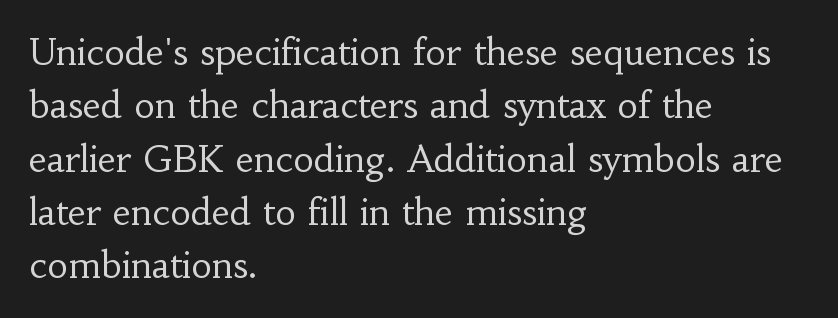
Q: Is the text bold? A: No.
Q: Is the text italic (slanted)? A: No, it is upright.
Q: Is the typeface a serif or a sans-serif typeface? A: Serif.
Q: Is the text underlined? A: No.
Q: How is the paragraph aligned? A: Left-aligned.
Q: Is the spacing between letters normal or unusually wide? A: Normal.
Q: Is the spacing between lines tight, normal or loose? A: Normal.
Q: Width (condensed, normal, or wide)? A: Normal.
Q: Stroke contrast? A: Low.
Q: x-height? A: Small.
Q: Monospaced? A: No.
